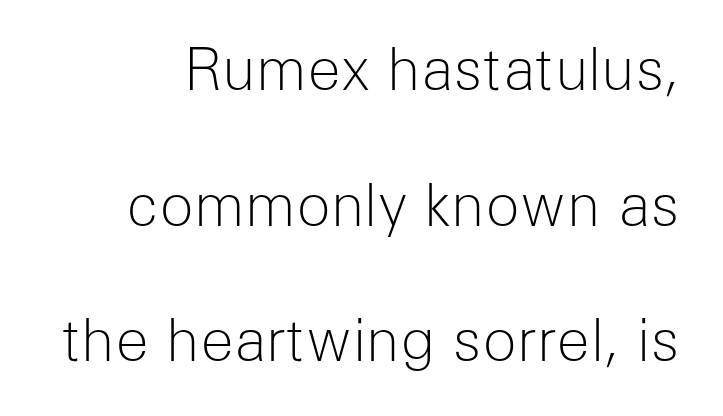
The image shows 57 px light sans-serif type, upright; set loose line spacing (2.38x), normal letter spacing, not underlined; low stroke contrast and a medium x-height.
